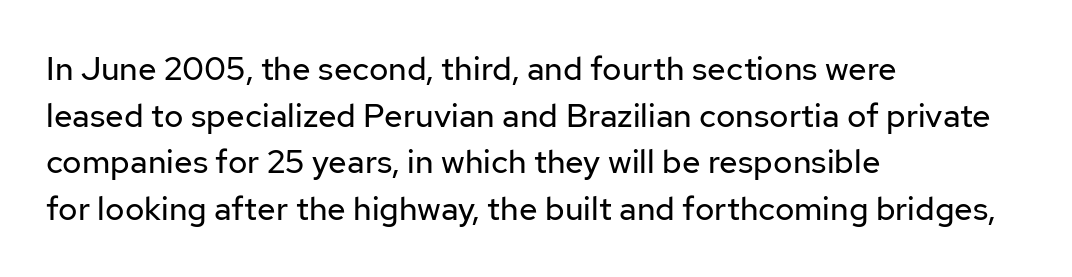
Q: Is the text bold? A: No.
Q: Is the text italic (slanted)? A: No, it is upright.
Q: Is the typeface a serif or a sans-serif typeface? A: Sans-serif.
Q: Is the text underlined? A: No.
Q: How is the paragraph aligned? A: Left-aligned.
Q: Is the spacing between letters normal or unusually wide? A: Normal.
Q: Is the spacing between lines tight, normal or loose? A: Normal.
Q: Width (condensed, normal, or wide)? A: Normal.
Q: Stroke contrast? A: Low.
Q: x-height? A: Medium.
Q: Monospaced? A: No.
